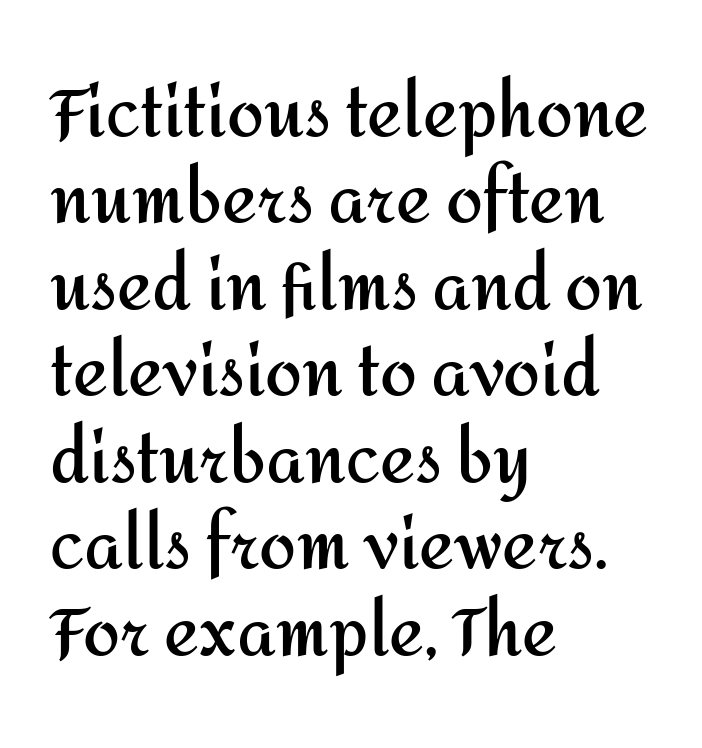
Q: Is the text bold? A: Yes.
Q: Is the text italic (slanted)? A: No, it is upright.
Q: Is the typeface a serif or a sans-serif typeface? A: Sans-serif.
Q: Is the text underlined? A: No.
Q: How is the paragraph aligned? A: Left-aligned.
Q: Is the spacing between letters normal or unusually wide? A: Normal.
Q: Is the spacing between lines tight, normal or loose? A: Normal.
Q: Width (condensed, normal, or wide)? A: Normal.
Q: Stroke contrast? A: Medium.
Q: x-height? A: Medium.
Q: Monospaced? A: No.
